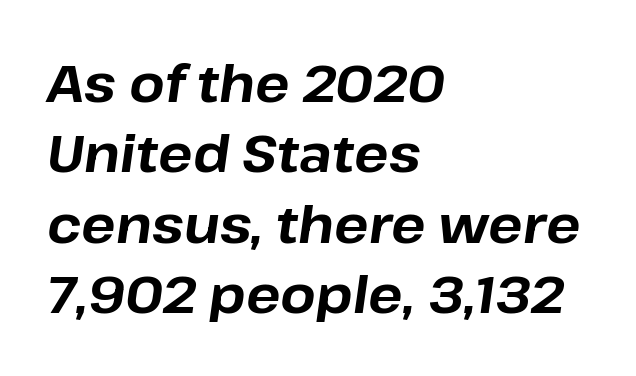
Clear beneath every line of the passage. These lines carry a lot of weight — the face is fully bold. A student would call this left alignment; a typographer would say flush left, rag right. This sample uses an oblique cut, with every glyph tilted off the vertical. These lines are rendered in a variable-pitch font. Vertically, the passage feels balanced, rows spaced as you'd expect.
